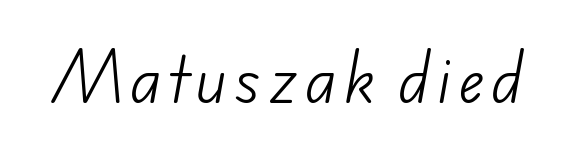
Q: Is the text bold? A: No.
Q: Is the typeface a serif or a sans-serif typeface? A: Sans-serif.
Q: Is the text underlined? A: No.
Q: Width (condensed, normal, or wide)? A: Normal.
Q: Stroke contrast? A: Low.
Q: x-height? A: Small.
Q: Monospaced? A: No.
